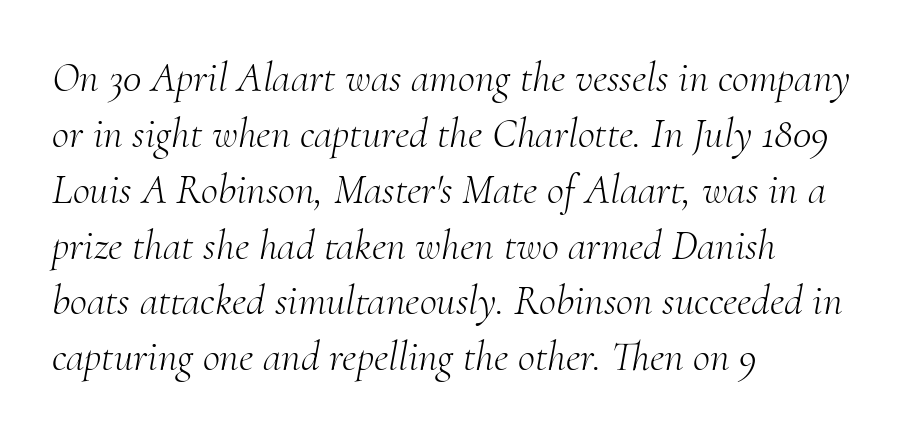
The typography opts for an oblique posture over an upright one. The characters display serif detailing at their extremities. In terms of leading, this rendering sits right in the middle. Tracking here is standard; glyphs follow each other at the usual distance.
